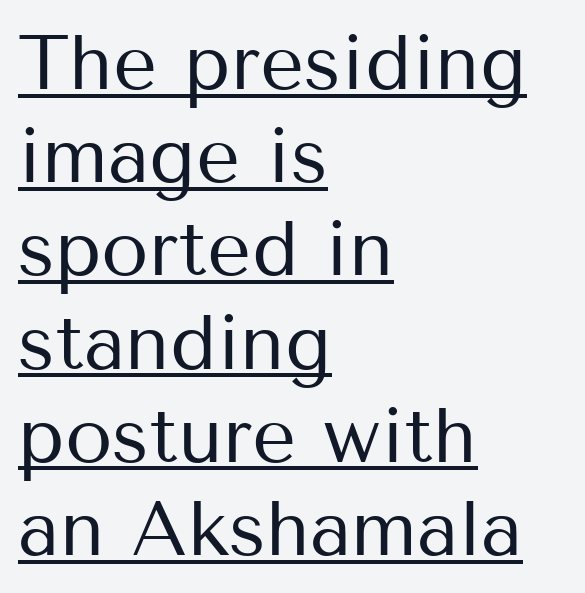
Q: Is the text bold? A: No.
Q: Is the text italic (slanted)? A: No, it is upright.
Q: Is the typeface a serif or a sans-serif typeface? A: Sans-serif.
Q: Is the text underlined? A: Yes.
Q: How is the paragraph aligned? A: Left-aligned.
Q: Is the spacing between letters normal or unusually wide? A: Normal.
Q: Width (condensed, normal, or wide)? A: Normal.
Q: Stroke contrast? A: Medium.
Q: x-height? A: Medium.
Q: Monospaced? A: No.
